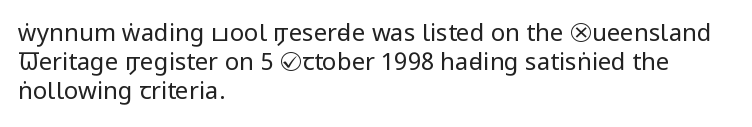
Horizontal alignment here is leftward, the default for most running prose. Is the stroke heavy? The answer is a plain regular-or-lighter. Posture: upright roman. The baseline area is clear. Between one letter and the next there's only the usual sliver of space.
